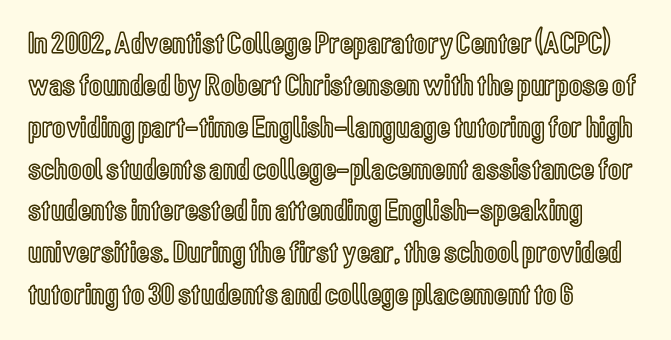
Q: Is the text italic (slanted)? A: No, it is upright.
Q: Is the text underlined? A: No.
Q: How is the paragraph aligned? A: Left-aligned.
Q: Is the spacing between letters normal or unusually wide? A: Normal.
Q: Is the spacing between lines tight, normal or loose? A: Normal.
Q: Width (condensed, normal, or wide)? A: Condensed.
Q: x-height? A: Medium.
Q: Monospaced? A: No.
